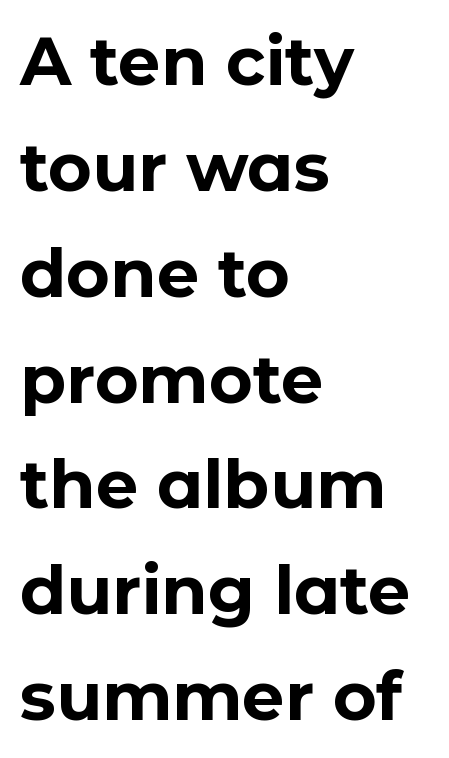
A typesetter would call this leading conventional body-copy spacing. The face used here is proportionally spaced, like ordinary book or web type. Descender tails drop into unmarked territory. Compared with a centered layout, this one pins lines to the left instead.
